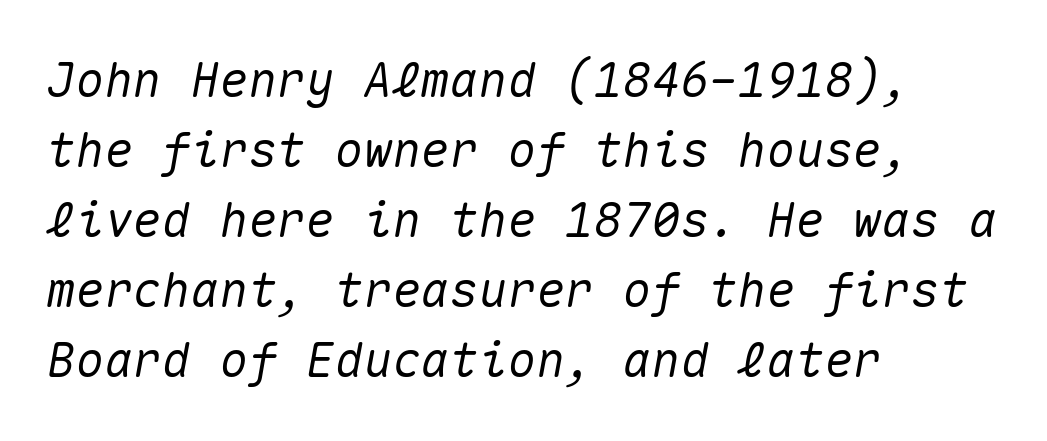
The image shows 48 px text type, italic (leaning right), monospaced; set left-aligned, normal line spacing (1.46x), normal letter spacing, not underlined; medium stroke contrast and a medium x-height.
